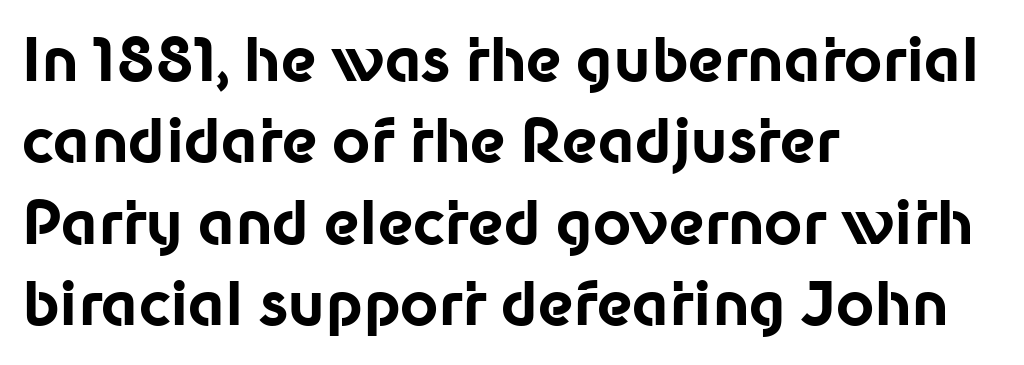
{"serif": "no", "italic": "no", "bold": "yes", "weight": "bold", "width": "normal", "stroke_contrast": "low", "x_height": "medium", "monospaced": "no", "underline": "no", "align": "left", "line_spacing": "normal", "line_spacing_ratio": 1.38, "letter_spacing": "normal", "letter_spacing_em": 0.0, "glyph_px": 59}
